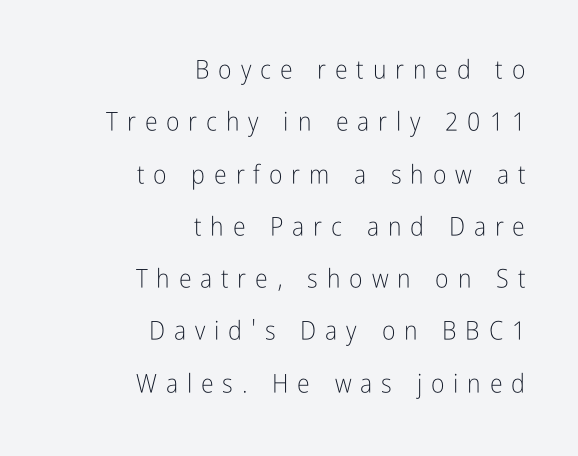
Q: Is the text bold? A: No.
Q: Is the text italic (slanted)? A: No, it is upright.
Q: Is the text underlined? A: No.
Q: How is the paragraph aligned? A: Right-aligned.
Q: Is the spacing between letters normal or unusually wide? A: Unusually wide.
Q: Is the spacing between lines tight, normal or loose? A: Loose.
